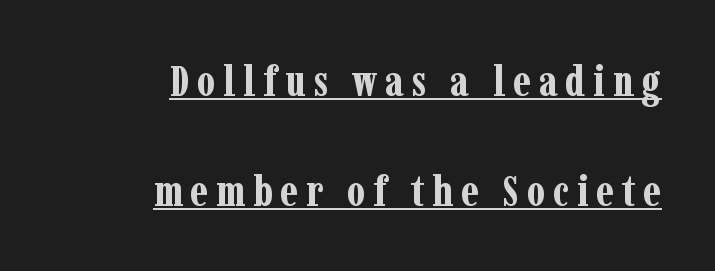
The image shows 44 px bold, condensed serif type, upright; set right-aligned, loose line spacing (2.49x), underlined; low stroke contrast and a medium x-height.
